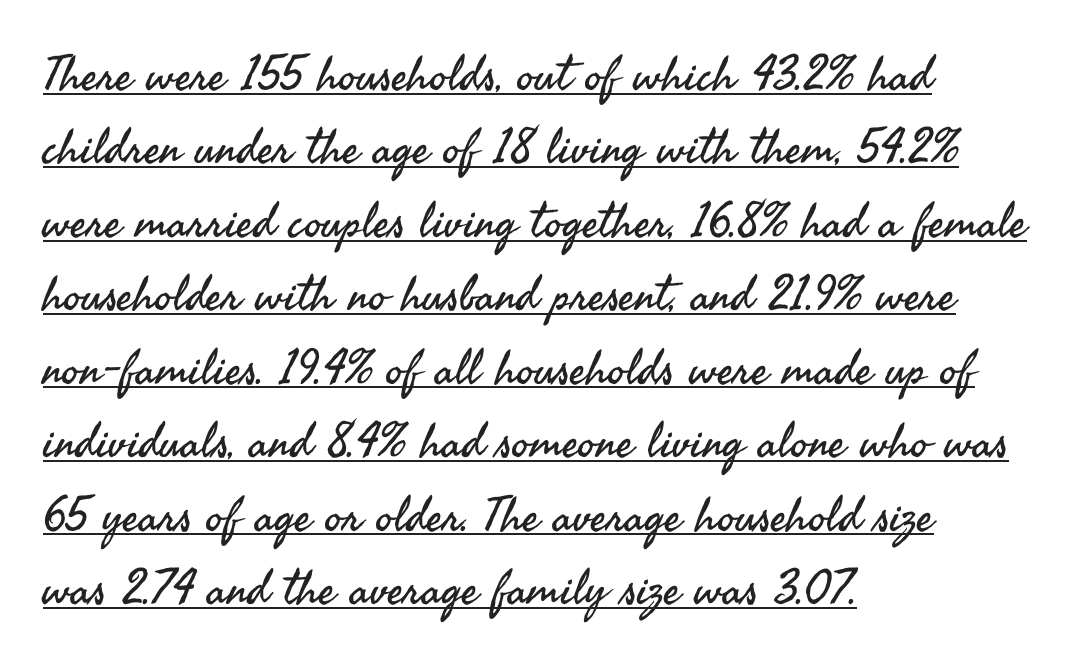
{"serif": "no", "bold": "no", "weight": "regular", "width": "normal", "stroke_contrast": "medium", "x_height": "small", "monospaced": "no", "underline": "yes", "align": "left", "line_spacing": "normal", "line_spacing_ratio": 1.53, "letter_spacing": "normal", "letter_spacing_em": 0.0, "glyph_px": 48}
